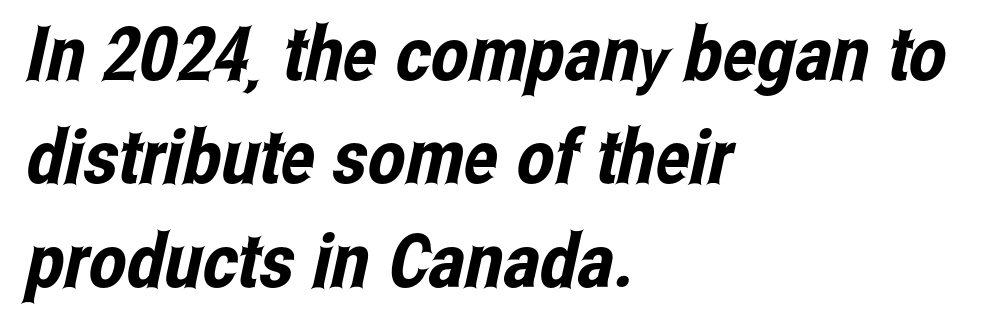
Casual observation: everything's shoved over to the left. The specimen omits any rule beneath the text block's lines. The rendering uses natural spacing where letterforms have individual widths. The designer left line spacing at the default. Does the type have serifs? No, each stem ends abruptly.
